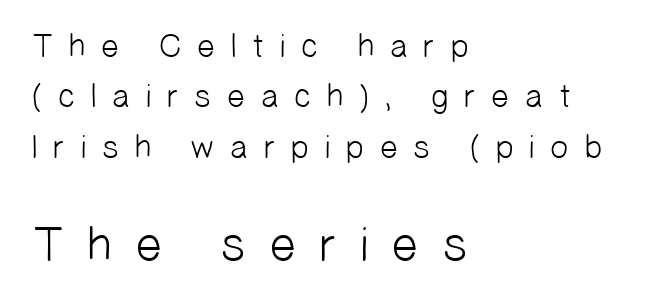
Q: Is the text bold? A: No.
Q: Is the typeface a serif or a sans-serif typeface? A: Sans-serif.
Q: Is the text underlined? A: No.
Q: How is the paragraph aligned? A: Left-aligned.
Q: Is the spacing between letters normal or unusually wide? A: Unusually wide.
Q: Is the spacing between lines tight, normal or loose? A: Normal.
Q: Which block of text is set in a larger size, the first (top) or the second (bottom)? A: The second (bottom) one.
Q: Width (condensed, normal, or wide)? A: Normal.
Q: Stroke contrast? A: Low.
Q: x-height? A: Medium.
Q: Monospaced? A: No.
